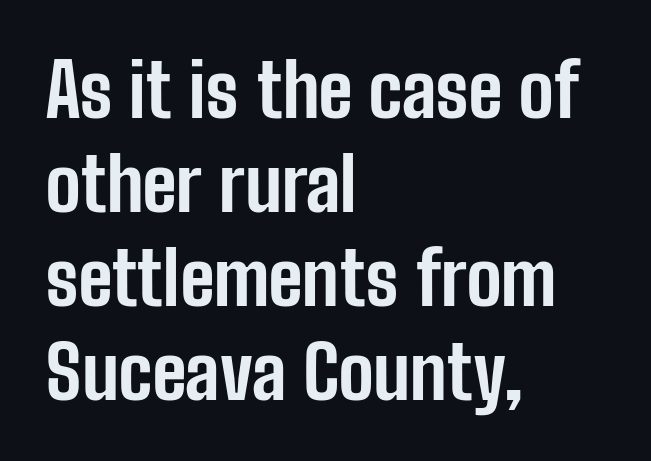
Q: Is the text bold? A: Yes.
Q: Is the text italic (slanted)? A: No, it is upright.
Q: Is the typeface a serif or a sans-serif typeface? A: Sans-serif.
Q: Is the text underlined? A: No.
Q: How is the paragraph aligned? A: Left-aligned.
Q: Is the spacing between letters normal or unusually wide? A: Normal.
Q: Is the spacing between lines tight, normal or loose? A: Normal.
Q: Width (condensed, normal, or wide)? A: Condensed.
Q: Stroke contrast? A: Low.
Q: x-height? A: Medium.
Q: Monospaced? A: No.
